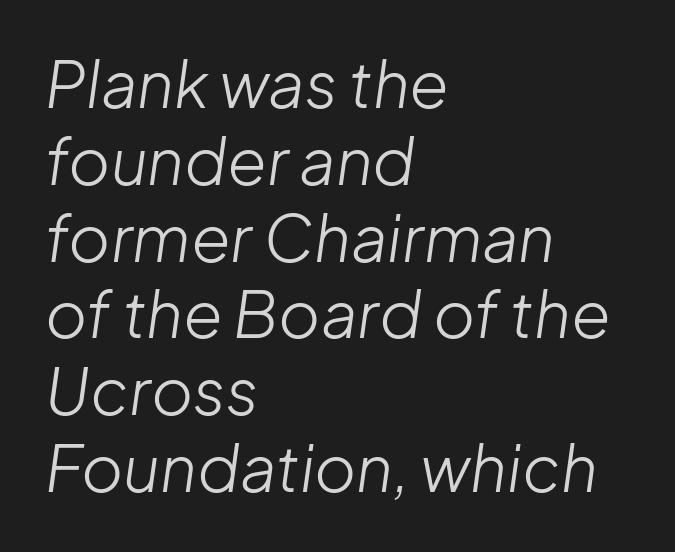
{"italic": "yes", "lean": "right", "slant_degrees": 8, "bold": "no", "weight": "light", "width": "normal", "stroke_contrast": "low", "x_height": "medium", "monospaced": "no", "underline": "no", "align": "left", "line_spacing_ratio": 1.2, "letter_spacing": "normal", "letter_spacing_em": 0.0, "glyph_px": 64}
